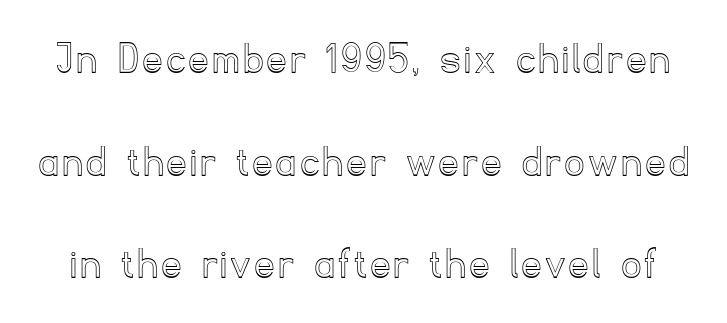
Q: Is the text italic (slanted)? A: No, it is upright.
Q: Is the text underlined? A: No.
Q: Is the spacing between lines tight, normal or loose? A: Loose.
Q: Width (condensed, normal, or wide)? A: Normal.
Q: x-height? A: Small.
Q: Monospaced? A: No.
